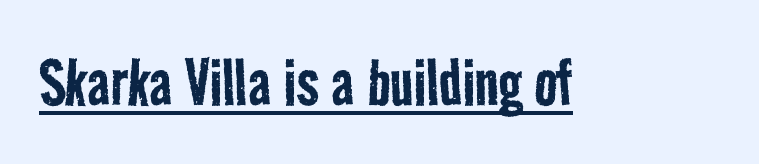
{"serif": "no", "bold": "no", "weight": "regular", "width": "condensed", "stroke_contrast": "low", "x_height": "medium", "monospaced": "no", "underline": "yes", "letter_spacing": "normal", "letter_spacing_em": 0.0, "glyph_px": 77}
